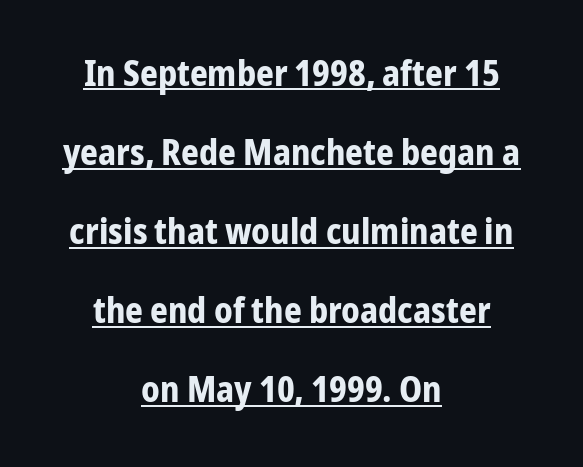
Q: Is the text bold? A: Yes.
Q: Is the text italic (slanted)? A: No, it is upright.
Q: Is the typeface a serif or a sans-serif typeface? A: Sans-serif.
Q: Is the text underlined? A: Yes.
Q: How is the paragraph aligned? A: Centered.
Q: Is the spacing between letters normal or unusually wide? A: Normal.
Q: Is the spacing between lines tight, normal or loose? A: Loose.
Q: Width (condensed, normal, or wide)? A: Condensed.
Q: Stroke contrast? A: Low.
Q: x-height? A: Medium.
Q: Monospaced? A: No.
